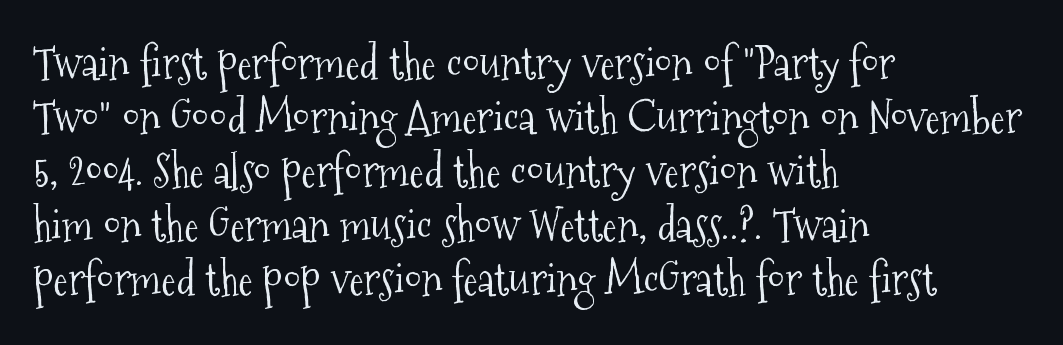
The weight would be labelled regular, book, light, or lighter still. In terms of posture, this sample is upright. I'd call this a serif setting — the letters wear small feet. Short note: letters normally spaced. These lines are set flush left with a ragged right edge.
